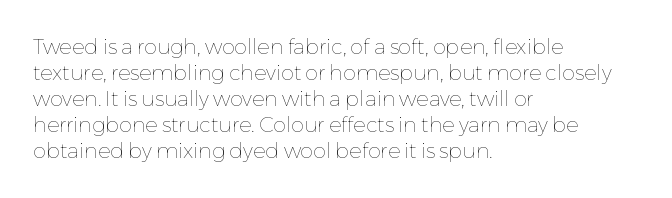
The image shows 21 px text type, upright; set left-aligned, line spacing 1.24x, normal letter spacing, not underlined.
